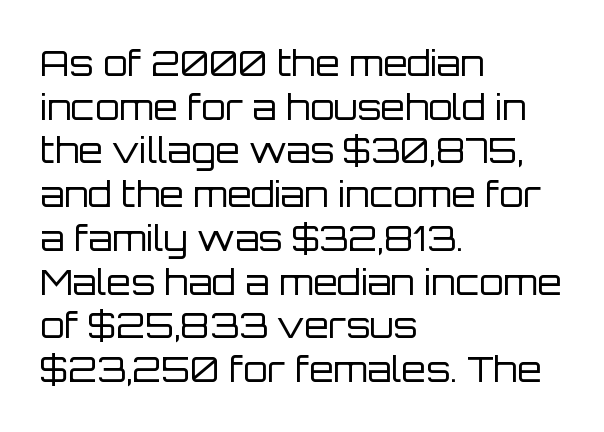
Q: Is the text bold? A: No.
Q: Is the text italic (slanted)? A: No, it is upright.
Q: Is the typeface a serif or a sans-serif typeface? A: Sans-serif.
Q: Is the text underlined? A: No.
Q: How is the paragraph aligned? A: Left-aligned.
Q: Is the spacing between letters normal or unusually wide? A: Normal.
Q: Is the spacing between lines tight, normal or loose? A: Normal.
Q: Width (condensed, normal, or wide)? A: Normal.
Q: Stroke contrast? A: Low.
Q: x-height? A: Large.
Q: Monospaced? A: No.
